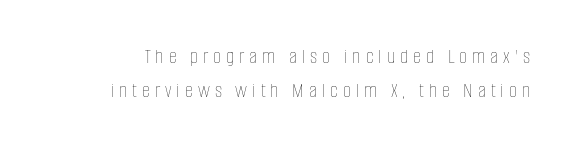
The image shows 22 px text type, upright; set normal line spacing (1.54x), unusually wide letter spacing (+0.23 em), not underlined.
